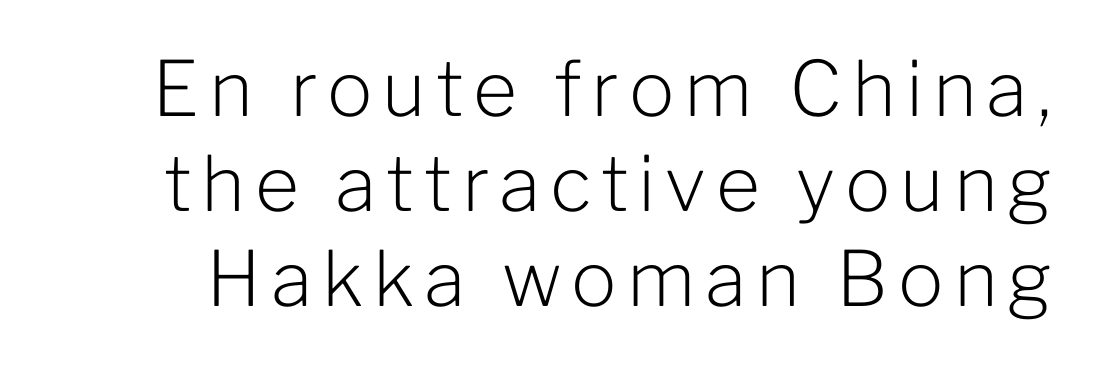
A typesetter would call this proportional, since set widths differ per character. Weight: not bold — regular or lighter. No word sits above an underline. Ordinary non-slanted type is in use. The letters carry no serifs — their stems end cleanly without finishing strokes. The space between consecutive lines is moderate.
